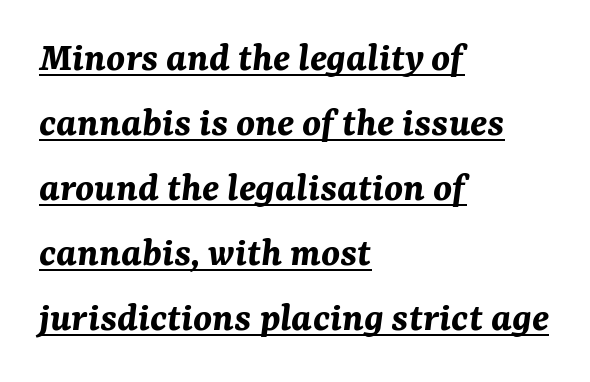
This is underlined copy, the kind a proofreader might mark for attention. The characters look thick and weighty, a clear bold. Each letter keeps its own natural width here, so spacing adapts to shape. An italicized treatment has been applied to the whole sample. Is the block centered? No — it sits flush against the left margin.
